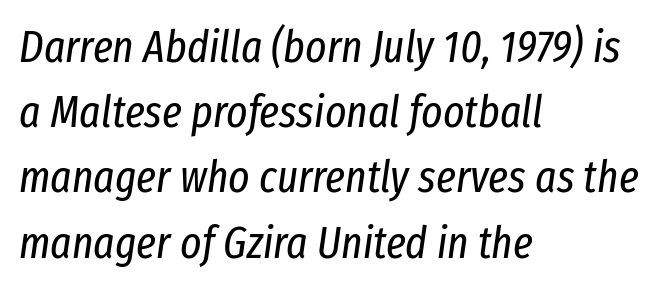
{"italic": "yes", "lean": "right", "slant_degrees": 8, "bold": "no", "weight": "regular", "width": "condensed", "stroke_contrast": "low", "x_height": "medium", "monospaced": "no", "underline": "no", "align": "left", "line_spacing": "normal", "line_spacing_ratio": 1.45, "letter_spacing": "normal", "letter_spacing_em": 0.0, "glyph_px": 45}
